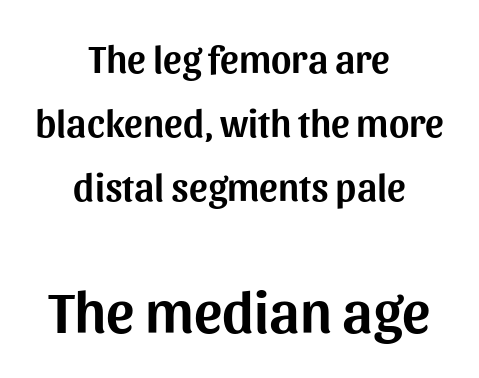
The image shows 59 px sans-serif type, upright; set centered, normal line spacing (1.64x), normal letter spacing, not underlined; the second (bottom) block is 1.51x larger; medium stroke contrast and a medium x-height.
